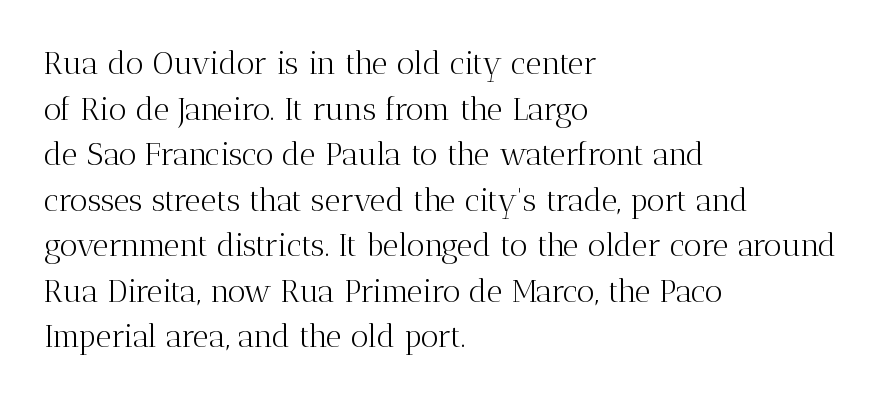
The image shows 31 px light serif type, upright; set left-aligned, normal line spacing (1.47x), normal letter spacing, not underlined; medium stroke contrast and a medium x-height.
